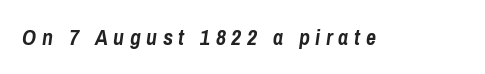
The space directly below the letters is spotless. The font is running at its bold setting. Short note: letters widely spaced. The lettering tilts uniformly, giving the passage an italic look.
